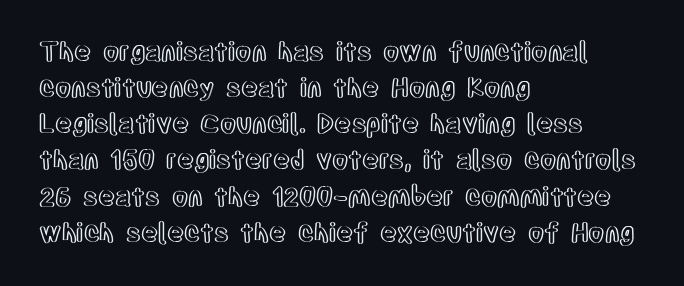
A typesetter would mark this as roman, not italic. Every row of glyphs begins at an identical x-position on the left. Descenders are the only things crossing below the line. Horizontal bands of white between lines are of average thickness.
